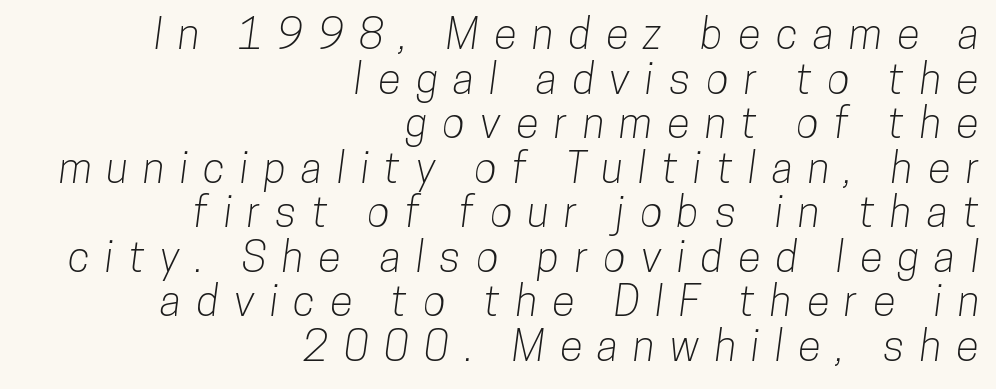
Q: Is the typeface a serif or a sans-serif typeface? A: Sans-serif.
Q: Is the text underlined? A: No.
Q: How is the paragraph aligned? A: Right-aligned.
Q: Is the spacing between letters normal or unusually wide? A: Unusually wide.
Q: Is the spacing between lines tight, normal or loose? A: Tight.
Q: Width (condensed, normal, or wide)? A: Condensed.
Q: Stroke contrast? A: Low.
Q: x-height? A: Medium.
Q: Monospaced? A: No.
